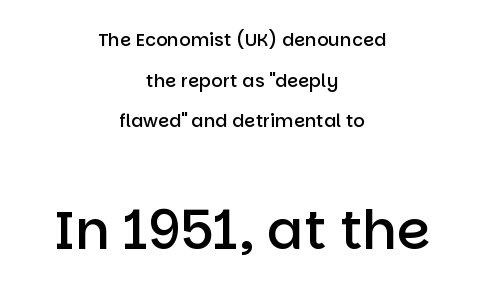
{"serif": "no", "italic": "no", "bold": "semi", "weight": "semibold", "width": "normal", "stroke_contrast": "low", "x_height": "large", "monospaced": "no", "underline": "no", "align": "center", "line_spacing": "loose", "line_spacing_ratio": 2.26, "letter_spacing": "normal", "letter_spacing_em": 0.0, "larger_block": "second", "size_ratio": 3.0, "glyph_px": 54}
